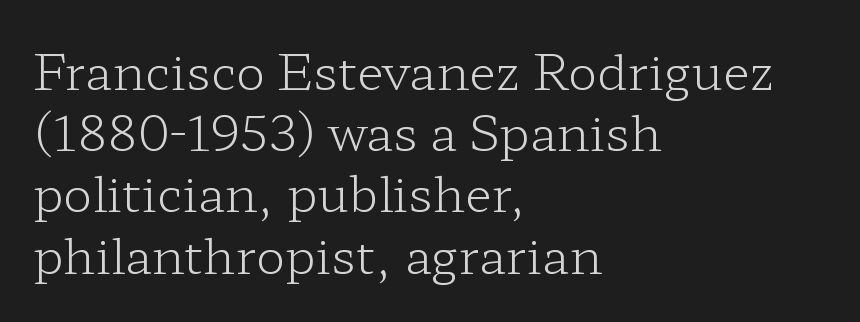
Q: Is the text bold? A: No.
Q: Is the text italic (slanted)? A: No, it is upright.
Q: Is the typeface a serif or a sans-serif typeface? A: Serif.
Q: Is the text underlined? A: No.
Q: How is the paragraph aligned? A: Left-aligned.
Q: Is the spacing between letters normal or unusually wide? A: Normal.
Q: Is the spacing between lines tight, normal or loose? A: Normal.
Q: Width (condensed, normal, or wide)? A: Wide.
Q: Stroke contrast? A: Low.
Q: x-height? A: Medium.
Q: Monospaced? A: No.
